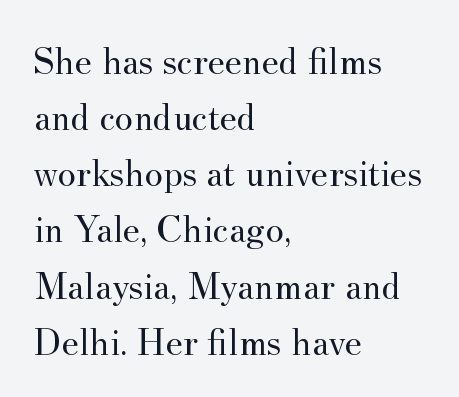
One-word summary of the alignment: left. The passage shown is typed in a proportional face where columns would drift. Tracking value appears to be zero — textbook default spacing. Weight: in the light-to-regular range. The axis of the letterforms is exactly vertical.
